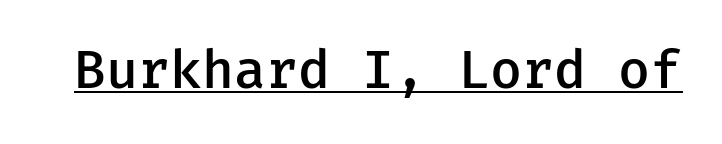
The image shows 52 px semibold sans-serif type, upright, monospaced; set normal letter spacing, underlined; low stroke contrast and a medium x-height.
